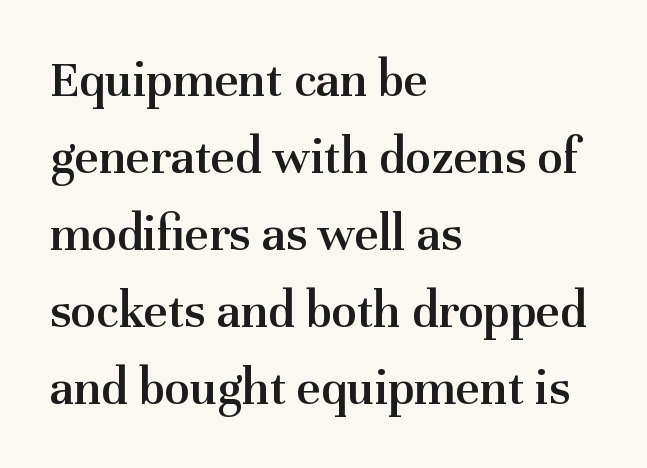
The image shows 52 px semibold serif type, upright; set left-aligned, normal line spacing (1.48x), normal letter spacing, not underlined; medium stroke contrast and a medium x-height.
